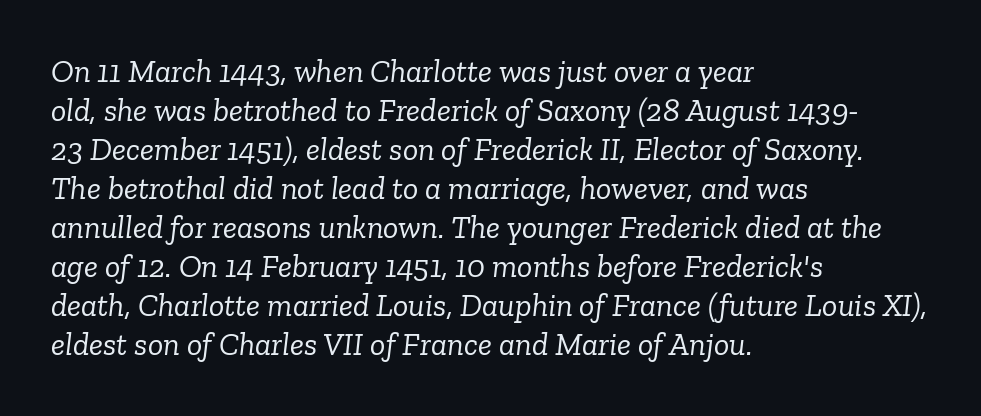
{"serif": "yes", "italic": "yes", "lean": "right", "slant_degrees": 6, "bold": "no", "weight": "light", "width": "normal", "stroke_contrast": "low", "x_height": "medium", "monospaced": "no", "underline": "no", "align": "left", "line_spacing_ratio": 1.22, "letter_spacing": "normal", "letter_spacing_em": 0.0, "glyph_px": 32}
